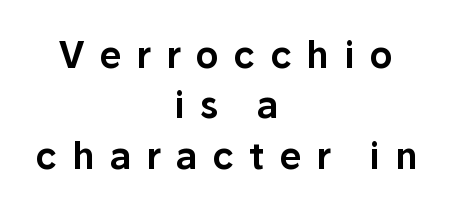
The block of text has a typical density, with ordinary space between rows. You can tell from the bare stems that sans-serif type was used. The baseline area is clear. Compared with a flush-left layout, this one balances lines on the center instead. Character widths vary here, with narrow letters taking less room than wide ones.
